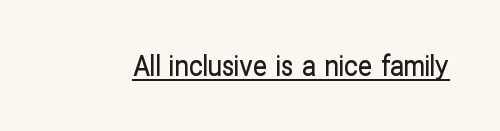
The image shows 28 px condensed sans-serif type, upright; set normal letter spacing, underlined; low stroke contrast and a medium x-height.
